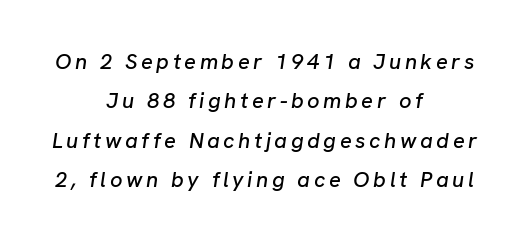
This rendering features lettering with no underline. Does the copy run flush right? No — it is centered line by line. There's an unmistakable incline to the writing here.
